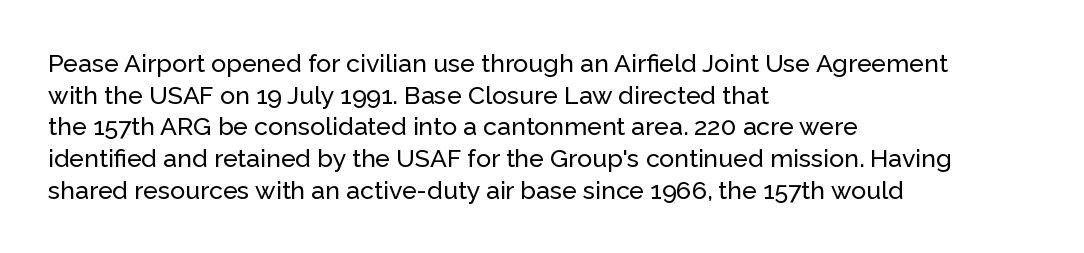
The rows are spaced the way most documents space them. No extra tracking has been applied to these lines. Which margin do the lines hug? The left one — the right edge is uneven. The gap between lines stays unmarked. If you drew a line through each stem, it would be perfectly vertical.
